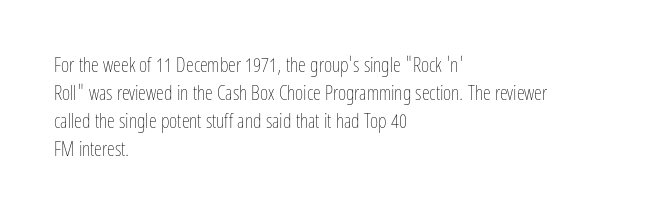
A roman cut, with each character standing at attention. Compared with a centered layout, this one pins lines to the left instead. Evenly set lines give the paragraph a standard silhouette. Heft: none added — not bold. The baseline area is clear.
